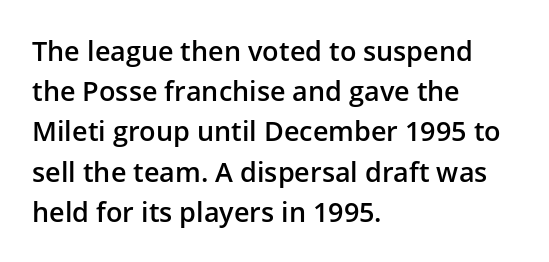
Q: Is the text bold? A: Semi-bold.
Q: Is the text italic (slanted)? A: No, it is upright.
Q: Is the text underlined? A: No.
Q: How is the paragraph aligned? A: Left-aligned.
Q: Is the spacing between letters normal or unusually wide? A: Normal.
Q: Is the spacing between lines tight, normal or loose? A: Normal.
